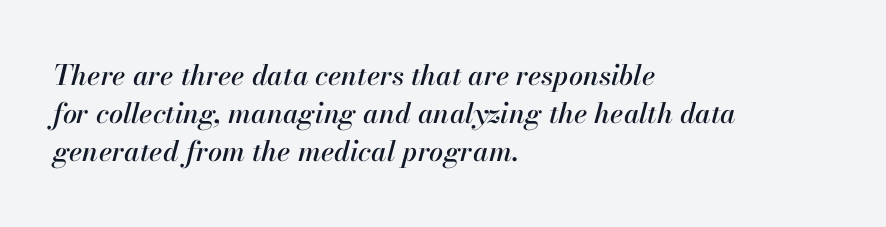
Style check: oblique. Regular leading. Do the characters align in a grid? No, the font is proportional. Does extra space separate the letters? No, they use regular spacing. Bare-footed words on every line.
